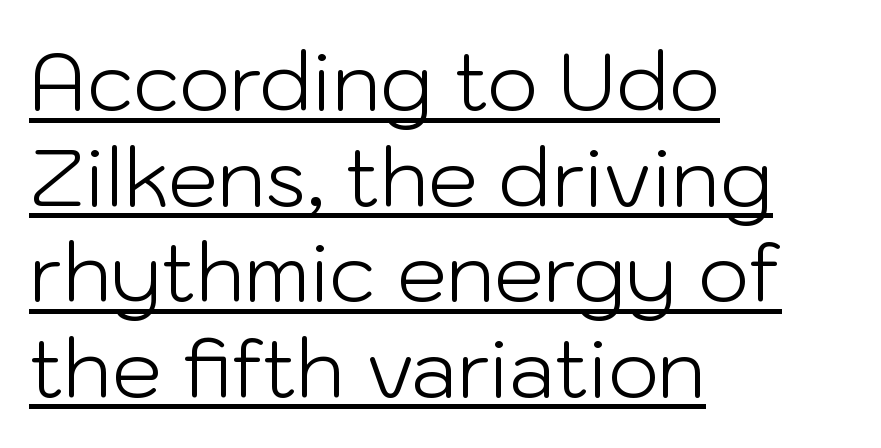
{"serif": "no", "italic": "no", "bold": "no", "weight": "light", "width": "normal", "stroke_contrast": "low", "x_height": "medium", "monospaced": "no", "underline": "yes", "align": "left", "line_spacing_ratio": 1.21, "letter_spacing": "normal", "letter_spacing_em": 0.0, "glyph_px": 79}
